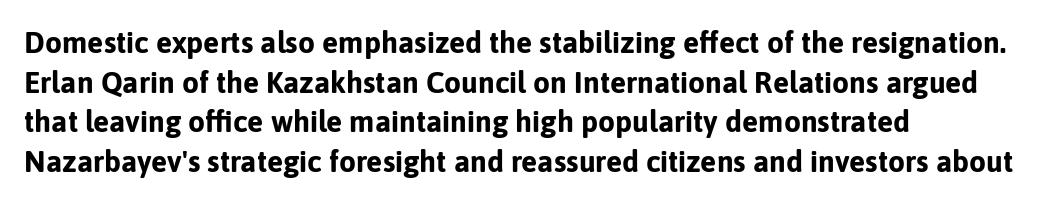
The image shows 30 px bold sans-serif type, upright; set left-aligned, normal line spacing (1.32x), normal letter spacing, not underlined; low stroke contrast and a medium x-height.
